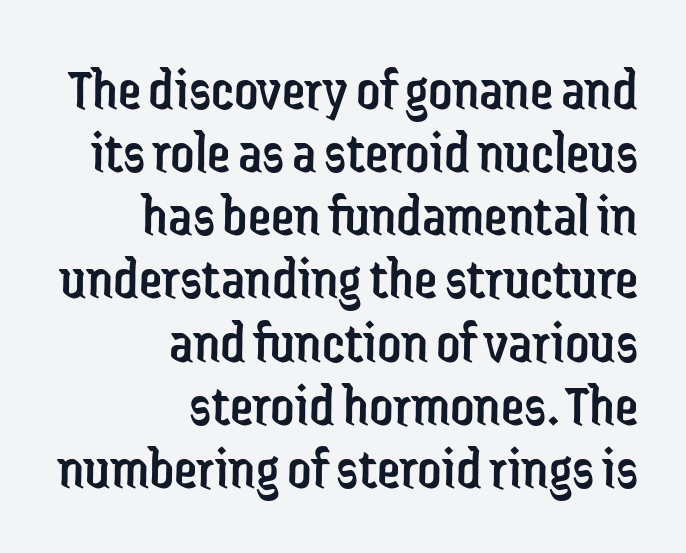
Posture: straight, roman, zero tilt. The text block is weighted toward the right margin, trailing off unevenly leftward. Is the stroke heavy? The answer is a plain regular-or-lighter. Quick note: interline space is minimal. Proportional: the letters do not fall into vertical columns. How are the letters spaced? Ordinarily, with no added tracking.
